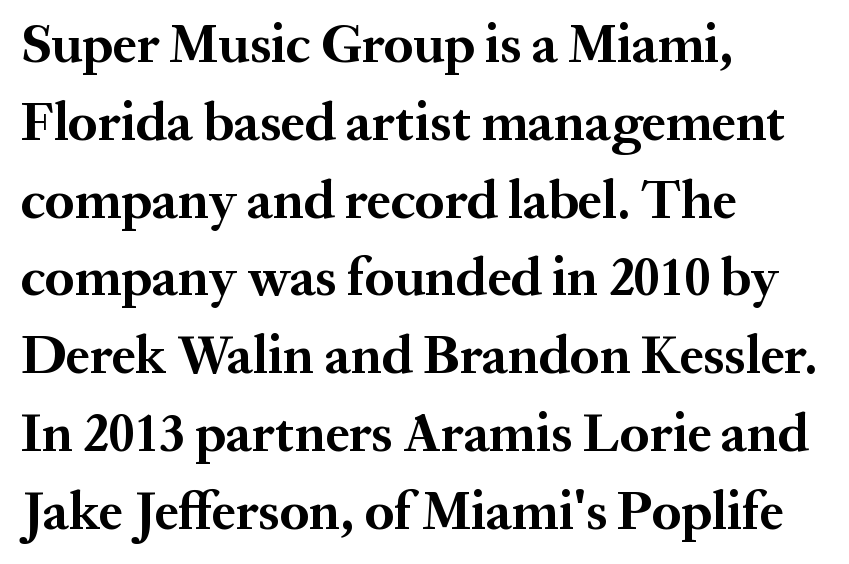
The image shows 54 px bold serif type, upright; set left-aligned, normal line spacing (1.44x), normal letter spacing, not underlined; medium stroke contrast and a medium x-height.
